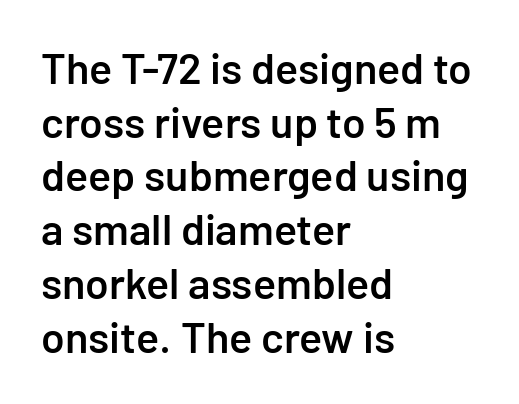
Q: Is the text bold? A: Semi-bold.
Q: Is the text italic (slanted)? A: No, it is upright.
Q: Is the typeface a serif or a sans-serif typeface? A: Sans-serif.
Q: Is the text underlined? A: No.
Q: How is the paragraph aligned? A: Left-aligned.
Q: Is the spacing between letters normal or unusually wide? A: Normal.
Q: Is the spacing between lines tight, normal or loose? A: Normal.
Q: Width (condensed, normal, or wide)? A: Normal.
Q: Stroke contrast? A: Low.
Q: x-height? A: Medium.
Q: Monospaced? A: No.
